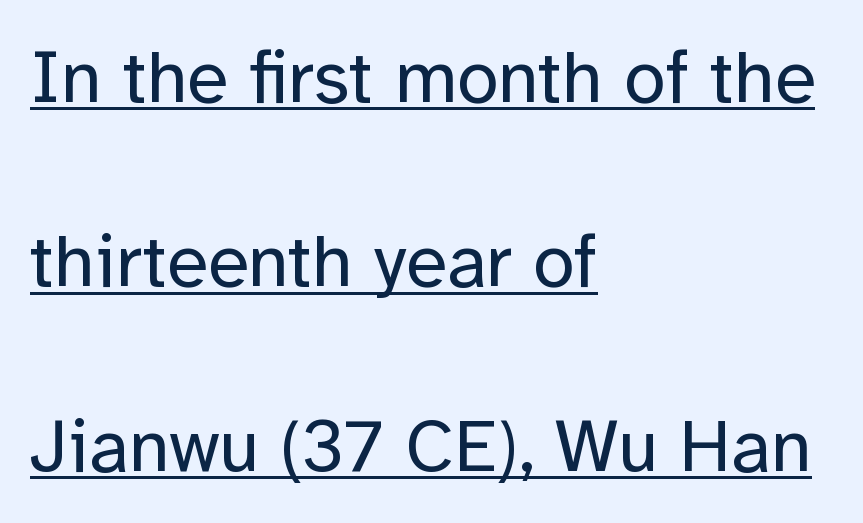
{"serif": "no", "italic": "no", "bold": "no", "weight": "regular", "width": "normal", "stroke_contrast": "low", "x_height": "medium", "monospaced": "no", "underline": "yes", "align": "left", "line_spacing": "loose", "line_spacing_ratio": 2.46, "letter_spacing": "normal", "letter_spacing_em": 0.0, "glyph_px": 75}
